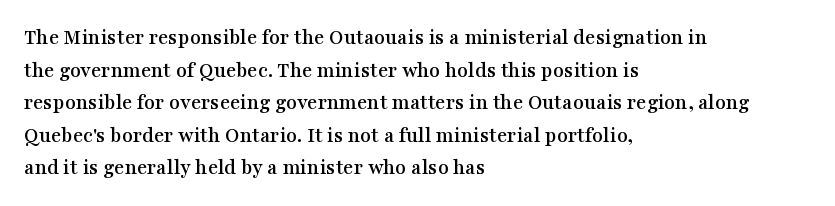
Q: Is the text italic (slanted)? A: No, it is upright.
Q: Is the text underlined? A: No.
Q: How is the paragraph aligned? A: Left-aligned.
Q: Is the spacing between letters normal or unusually wide? A: Normal.
Q: Is the spacing between lines tight, normal or loose? A: Normal.
